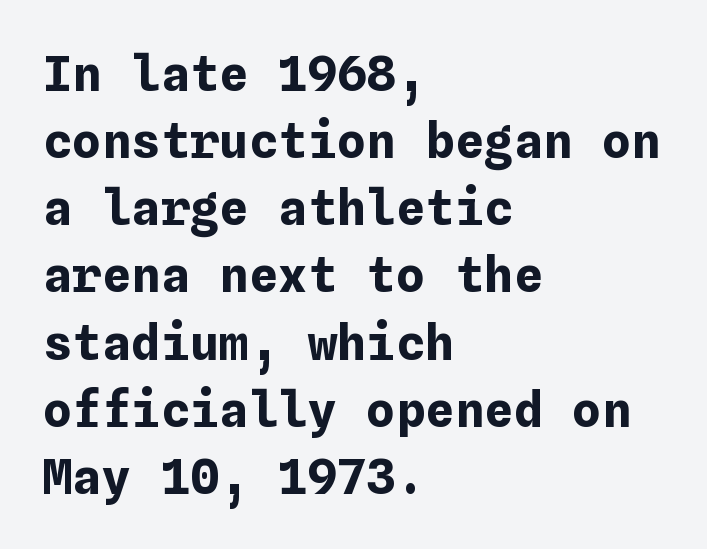
Q: Is the text bold? A: Yes.
Q: Is the text italic (slanted)? A: No, it is upright.
Q: Is the text underlined? A: No.
Q: How is the paragraph aligned? A: Left-aligned.
Q: Is the spacing between letters normal or unusually wide? A: Normal.
Q: Is the spacing between lines tight, normal or loose? A: Normal.
Q: Width (condensed, normal, or wide)? A: Normal.
Q: Stroke contrast? A: Low.
Q: x-height? A: Medium.
